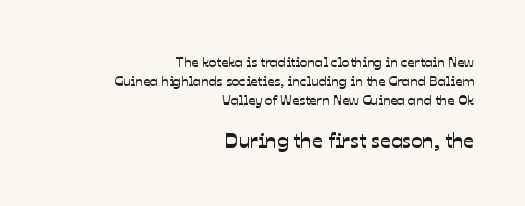
Q: Is the text underlined? A: No.
Q: How is the paragraph aligned? A: Right-aligned.
Q: Is the spacing between letters normal or unusually wide? A: Normal.
Q: Is the spacing between lines tight, normal or loose? A: Normal.
Q: Which block of text is set in a larger size, the first (top) or the second (bottom)? A: The second (bottom) one.
